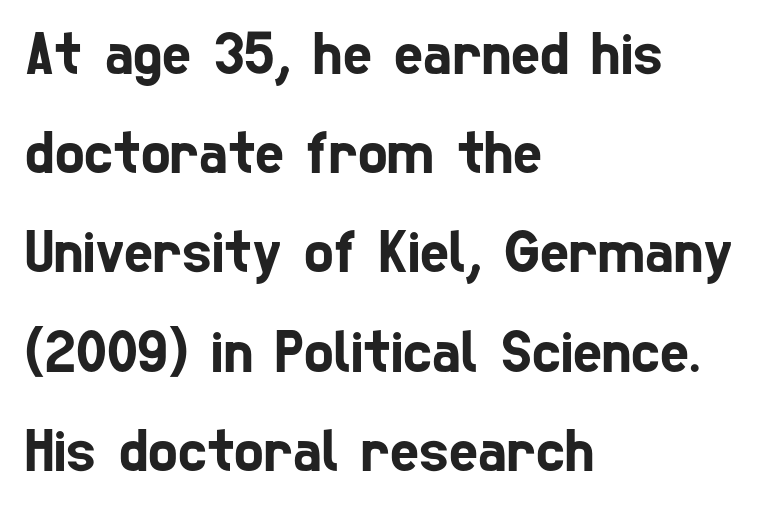
Q: Is the typeface a serif or a sans-serif typeface? A: Sans-serif.
Q: Is the text underlined? A: No.
Q: How is the paragraph aligned? A: Left-aligned.
Q: Is the spacing between letters normal or unusually wide? A: Normal.
Q: Is the spacing between lines tight, normal or loose? A: Normal.
Q: Width (condensed, normal, or wide)? A: Condensed.
Q: Stroke contrast? A: Low.
Q: x-height? A: Medium.
Q: Monospaced? A: No.
